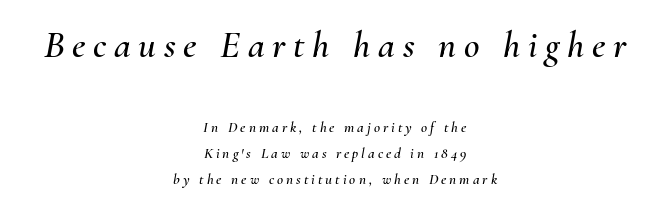
{"italic": "yes", "lean": "right", "slant_degrees": 10, "width": "normal", "stroke_contrast": "medium", "x_height": "small", "monospaced": "no", "underline": "no", "align": "center", "line_spacing_ratio": 1.74, "letter_spacing": "wide", "letter_spacing_em": 0.2, "larger_block": "first", "size_ratio": 2.53, "glyph_px": 38}
